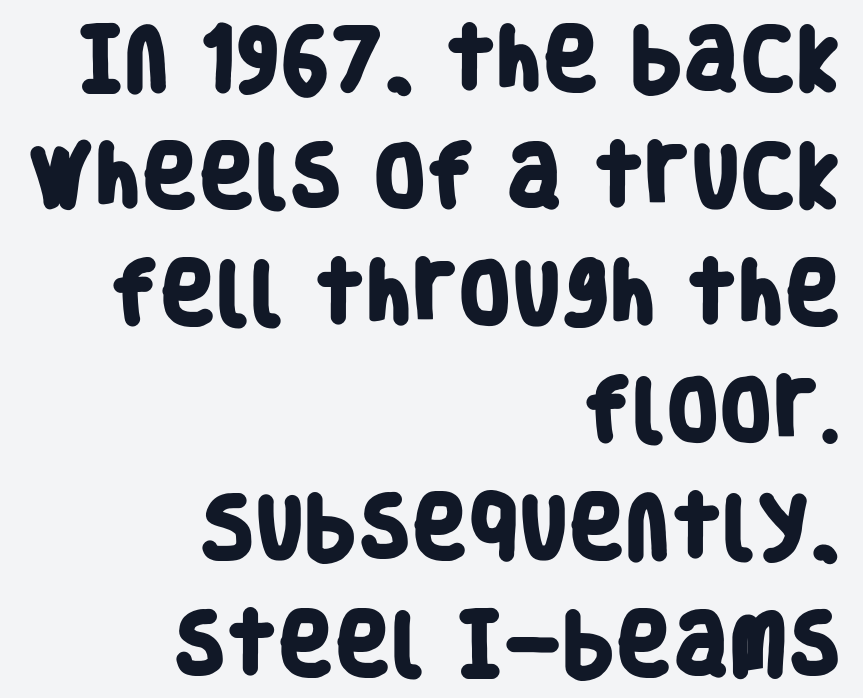
Q: Is the text bold? A: Yes.
Q: Is the typeface a serif or a sans-serif typeface? A: Sans-serif.
Q: Is the text underlined? A: No.
Q: How is the paragraph aligned? A: Right-aligned.
Q: Is the spacing between letters normal or unusually wide? A: Normal.
Q: Width (condensed, normal, or wide)? A: Condensed.
Q: Stroke contrast? A: Low.
Q: x-height? A: Large.
Q: Monospaced? A: No.
